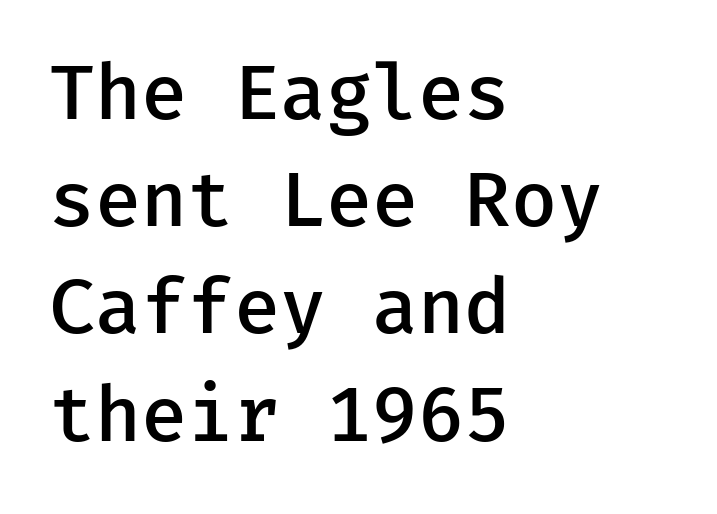
Q: Is the text bold? A: Semi-bold.
Q: Is the text italic (slanted)? A: No, it is upright.
Q: Is the typeface a serif or a sans-serif typeface? A: Sans-serif.
Q: Is the text underlined? A: No.
Q: How is the paragraph aligned? A: Left-aligned.
Q: Is the spacing between letters normal or unusually wide? A: Normal.
Q: Is the spacing between lines tight, normal or loose? A: Normal.
Q: Width (condensed, normal, or wide)? A: Normal.
Q: Stroke contrast? A: Low.
Q: x-height? A: Medium.
Q: Monospaced? A: Yes.
